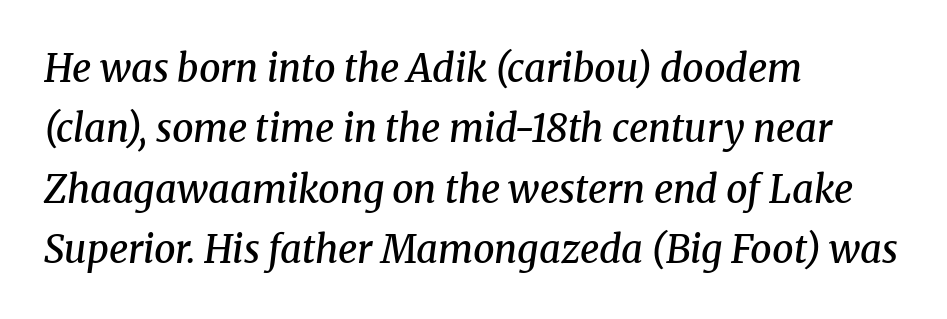
Q: Is the text bold? A: Semi-bold.
Q: Is the text italic (slanted)? A: Yes, it leans right by about 8 degrees.
Q: Is the typeface a serif or a sans-serif typeface? A: Serif.
Q: Is the text underlined? A: No.
Q: How is the paragraph aligned? A: Left-aligned.
Q: Is the spacing between letters normal or unusually wide? A: Normal.
Q: Is the spacing between lines tight, normal or loose? A: Normal.
Q: Width (condensed, normal, or wide)? A: Normal.
Q: Stroke contrast? A: Medium.
Q: x-height? A: Medium.
Q: Monospaced? A: No.
